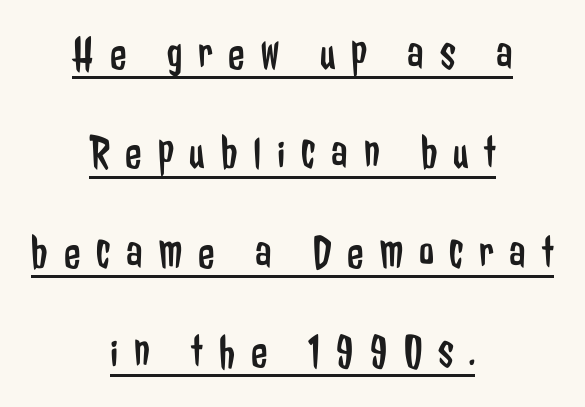
Look at the tracking — it's clearly loosened, letters drifting apart. No heavy texture on the line: the type isn't bold. A typesetter would mark this as roman, not italic. Decoration check: the copy is underlined. These lines stand farther apart than default settings would place them.
